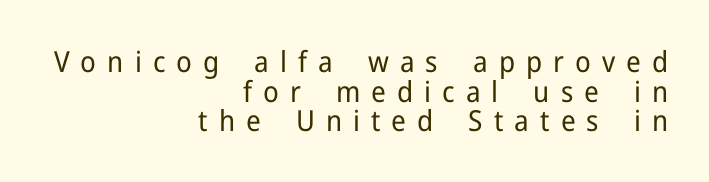
{"serif": "no", "italic": "no", "bold": "no", "weight": "regular", "width": "normal", "stroke_contrast": "low", "x_height": "medium", "monospaced": "no", "underline": "no", "align": "right", "line_spacing": "tight", "line_spacing_ratio": 1.02, "letter_spacing": "wide", "letter_spacing_em": 0.38, "glyph_px": 29}
